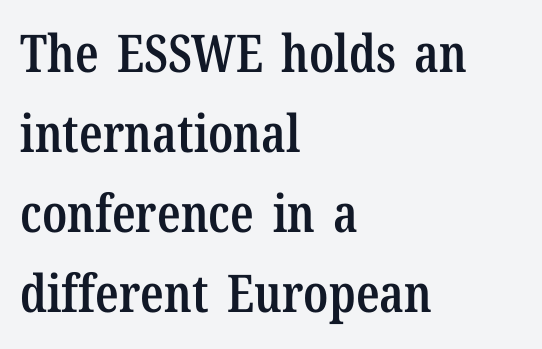
{"serif": "yes", "italic": "no", "bold": "semi", "weight": "semibold", "width": "condensed", "stroke_contrast": "low", "x_height": "medium", "monospaced": "no", "underline": "no", "align": "left", "line_spacing": "normal", "line_spacing_ratio": 1.54, "letter_spacing": "normal", "letter_spacing_em": 0.0, "glyph_px": 52}
